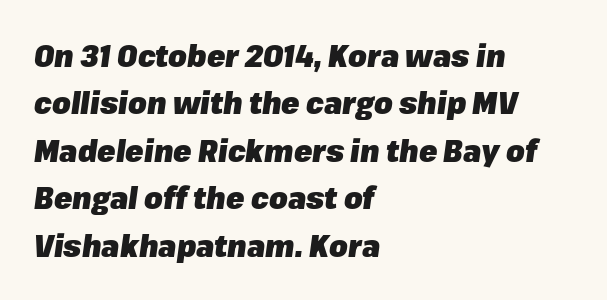
The image shows 30 px heavy type, italic (leaning right); set left-aligned, normal line spacing (1.58x), normal letter spacing, not underlined; low stroke contrast and a medium x-height.
